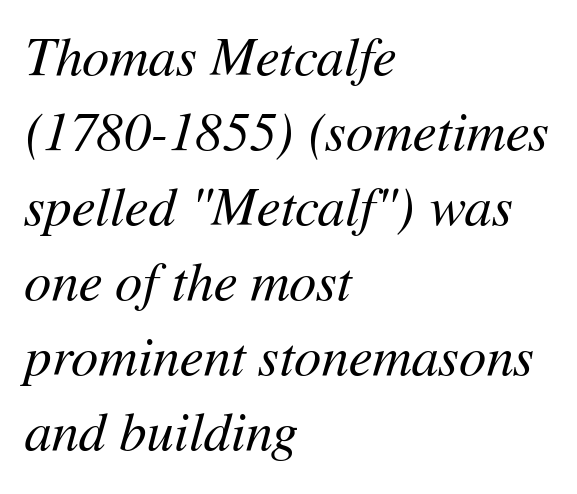
{"italic": "yes", "lean": "right", "slant_degrees": 11, "bold": "no", "weight": "regular", "width": "normal", "stroke_contrast": "medium", "x_height": "medium", "monospaced": "no", "underline": "no", "align": "left", "line_spacing": "normal", "line_spacing_ratio": 1.39, "letter_spacing": "normal", "letter_spacing_em": 0.0, "glyph_px": 54}
